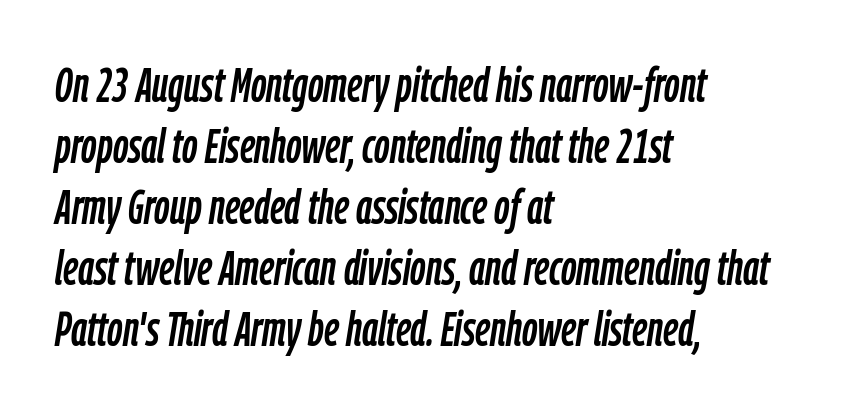
The image shows 48 px condensed type, italic (leaning right); set left-aligned, normal line spacing (1.27x), normal letter spacing, not underlined; low stroke contrast and a medium x-height.
